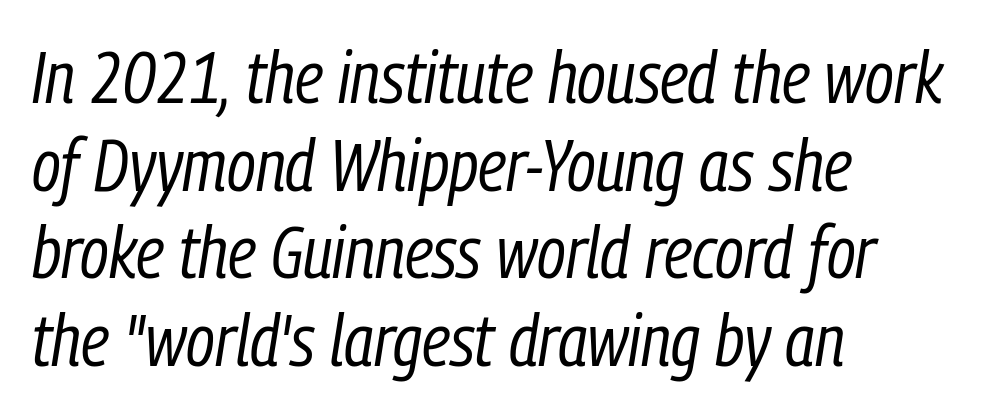
{"italic": "yes", "lean": "right", "slant_degrees": 9, "bold": "no", "weight": "regular", "width": "condensed", "stroke_contrast": "low", "x_height": "medium", "monospaced": "no", "underline": "no", "align": "left", "line_spacing_ratio": 1.2, "letter_spacing": "normal", "letter_spacing_em": 0.0, "glyph_px": 73}
